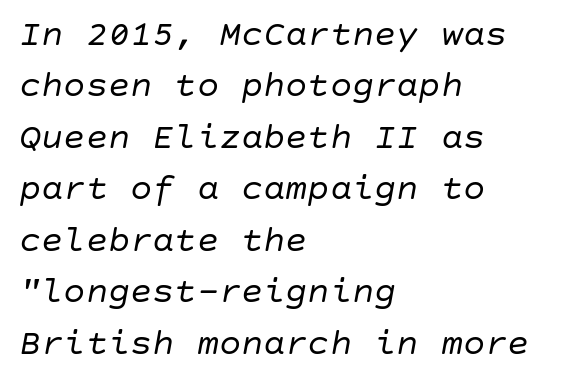
Q: Is the text bold? A: No.
Q: Is the text italic (slanted)? A: Yes, it leans right by about 10 degrees.
Q: Is the text underlined? A: No.
Q: How is the paragraph aligned? A: Left-aligned.
Q: Is the spacing between letters normal or unusually wide? A: Normal.
Q: Is the spacing between lines tight, normal or loose? A: Normal.
Q: Width (condensed, normal, or wide)? A: Normal.
Q: Stroke contrast? A: Low.
Q: x-height? A: Large.
